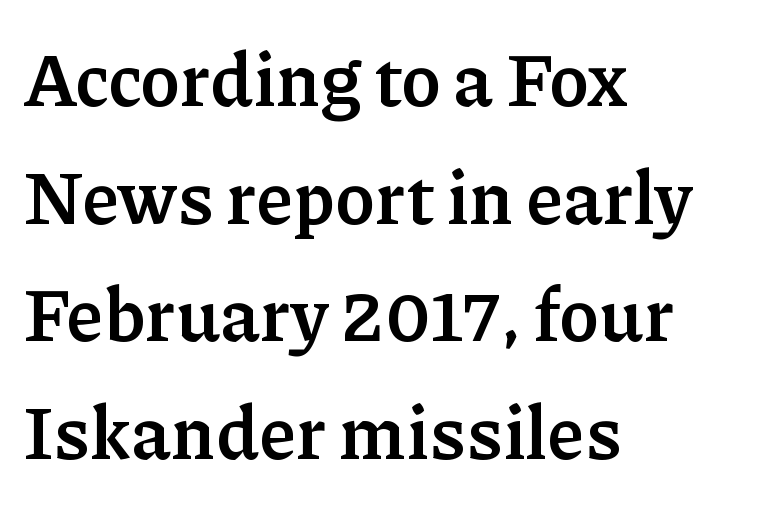
{"serif": "yes", "italic": "no", "bold": "yes", "weight": "semibold", "width": "normal", "stroke_contrast": "low", "x_height": "medium", "monospaced": "no", "underline": "no", "align": "left", "line_spacing": "normal", "line_spacing_ratio": 1.59, "letter_spacing": "normal", "letter_spacing_em": 0.0, "glyph_px": 74}
